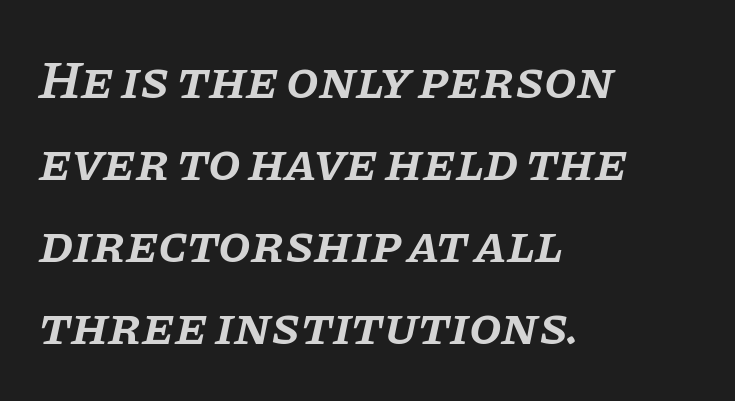
{"serif": "yes", "italic": "yes", "lean": "right", "slant_degrees": 11, "bold": "semi", "weight": "semibold", "width": "normal", "stroke_contrast": "low", "x_height": "large", "monospaced": "no", "underline": "no", "align": "left", "line_spacing": "normal", "line_spacing_ratio": 1.55, "letter_spacing": "normal", "letter_spacing_em": 0.0, "glyph_px": 53}
